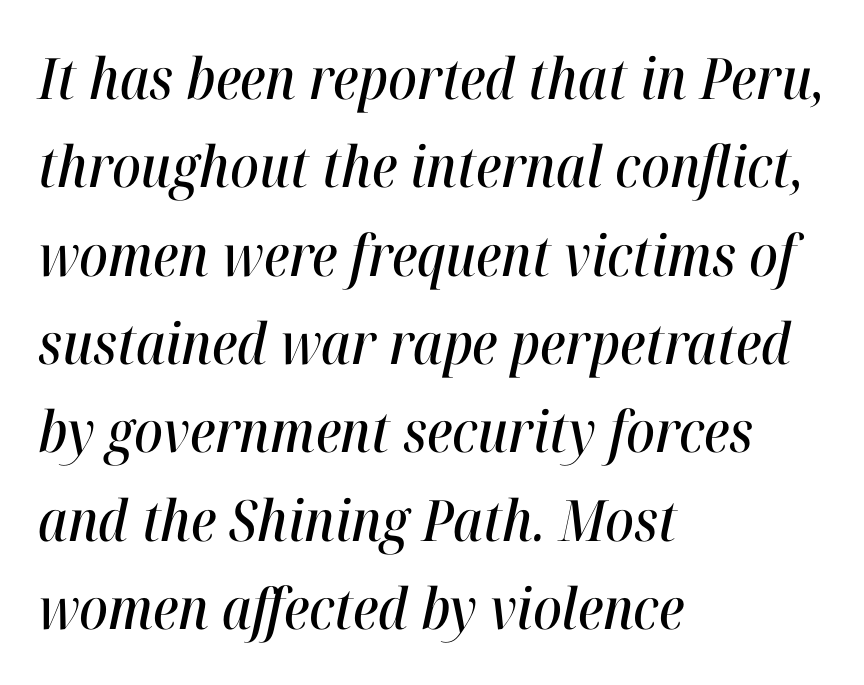
{"italic": "yes", "lean": "right", "slant_degrees": 12, "width": "condensed", "stroke_contrast": "high", "x_height": "medium", "monospaced": "no", "underline": "no", "align": "left", "line_spacing": "normal", "line_spacing_ratio": 1.55, "letter_spacing": "normal", "letter_spacing_em": 0.0, "glyph_px": 57}
